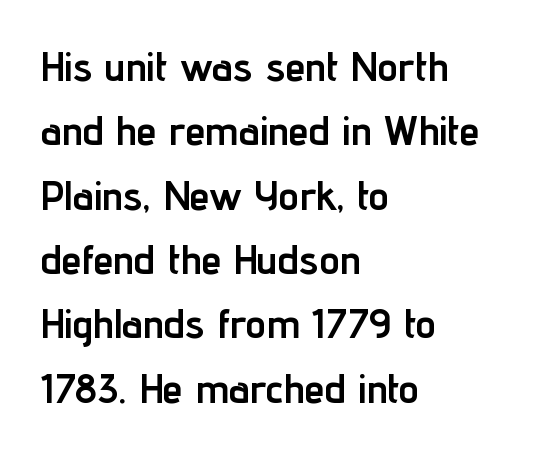
Q: Is the text bold? A: Yes.
Q: Is the text italic (slanted)? A: No, it is upright.
Q: Is the typeface a serif or a sans-serif typeface? A: Sans-serif.
Q: Is the text underlined? A: No.
Q: How is the paragraph aligned? A: Left-aligned.
Q: Is the spacing between letters normal or unusually wide? A: Normal.
Q: Is the spacing between lines tight, normal or loose? A: Normal.
Q: Width (condensed, normal, or wide)? A: Condensed.
Q: Stroke contrast? A: Low.
Q: x-height? A: Medium.
Q: Monospaced? A: No.
